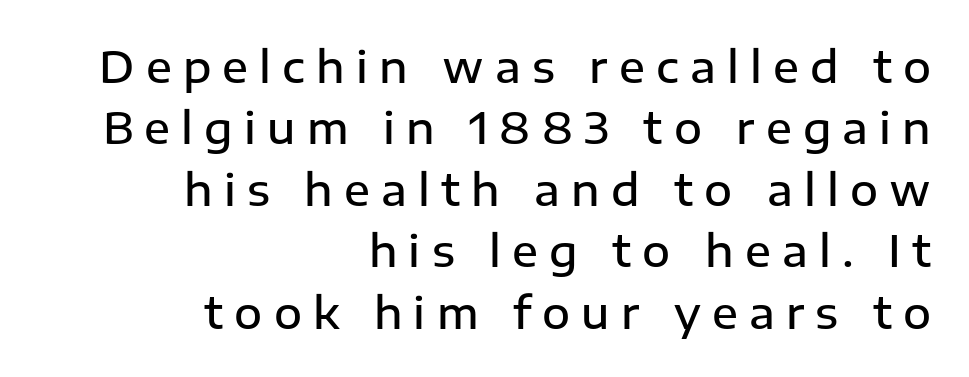
Tall strokes in this sample are plumb rather than angled. A clean baseline with only descenders dipping below it. Check where the strokes stop: nothing finishes them off — pure sans. The lines sit at an ordinary, default distance from one another. These words are printed semibold, heavier than regular yet not bold. Short and long lines alike share a common ending point at right.
